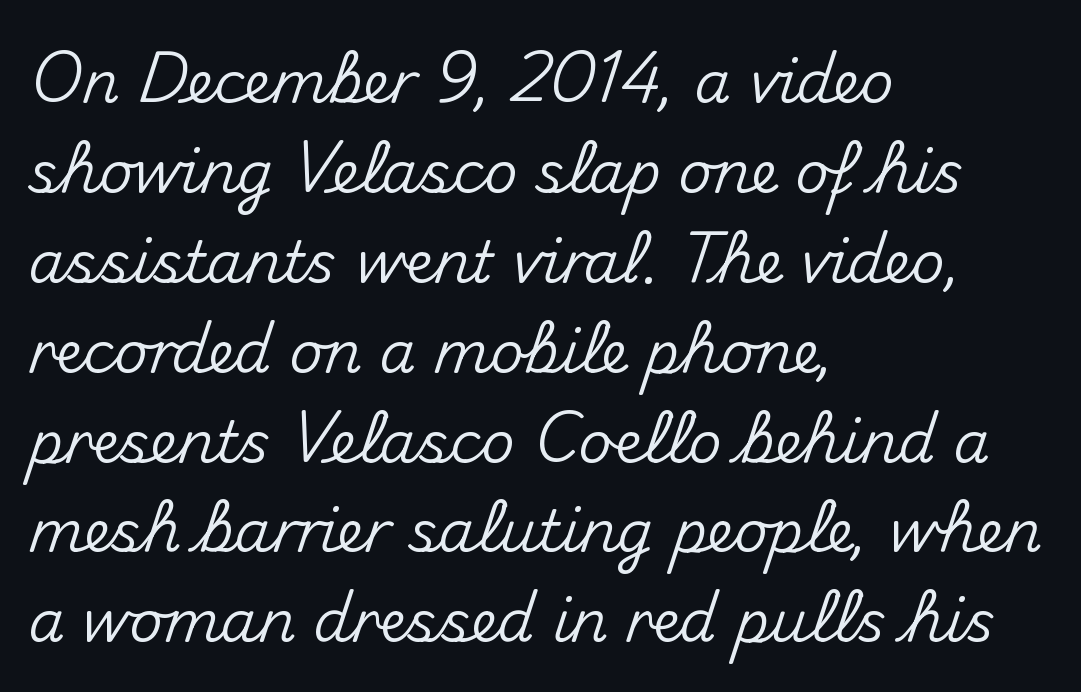
{"serif": "no", "width": "normal", "stroke_contrast": "medium", "x_height": "small", "monospaced": "no", "underline": "no", "align": "left", "line_spacing": "normal", "line_spacing_ratio": 1.55, "letter_spacing": "normal", "letter_spacing_em": 0.0, "glyph_px": 58}
